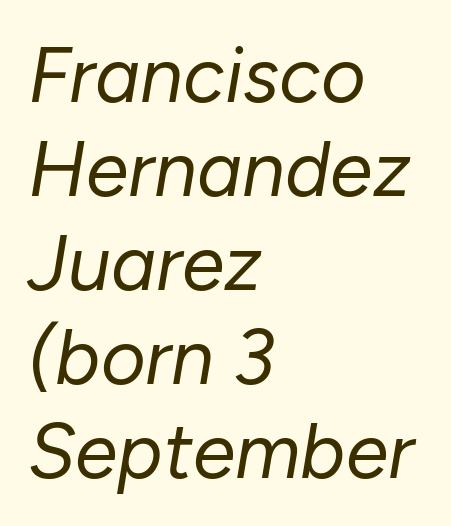
The image shows 77 px regular-weight type, italic (leaning right); set left-aligned, line spacing 1.22x, normal letter spacing, not underlined; low stroke contrast and a medium x-height.
